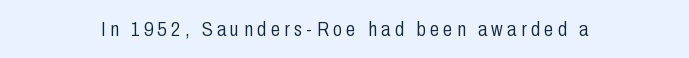
{"italic": "no", "bold": "no", "underline": "no", "align": "center", "letter_spacing": "wide", "letter_spacing_em": 0.21, "glyph_px": 21}
